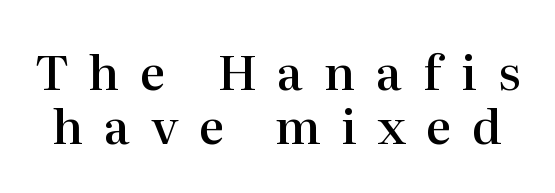
{"serif": "yes", "italic": "no", "bold": "semi", "weight": "semibold", "width": "normal", "stroke_contrast": "high", "x_height": "medium", "monospaced": "no", "underline": "no", "line_spacing": "tight", "line_spacing_ratio": 1.13, "letter_spacing": "wide", "letter_spacing_em": 0.43, "glyph_px": 48}
